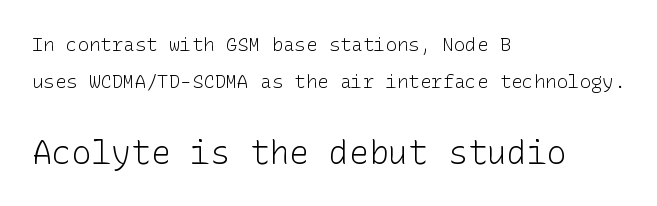
Which chunk is bigger? The second one — the bottom block dwarfs the top. Any mark beneath the type? The region is blank. Is there much room between lines? Yes — plenty of vertical air separates them. In CSS terms this would be text-align: left.
